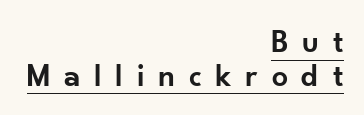
Q: Is the text bold? A: Semi-bold.
Q: Is the text italic (slanted)? A: No, it is upright.
Q: Is the typeface a serif or a sans-serif typeface? A: Sans-serif.
Q: Is the text underlined? A: Yes.
Q: How is the paragraph aligned? A: Right-aligned.
Q: Is the spacing between letters normal or unusually wide? A: Unusually wide.
Q: Is the spacing between lines tight, normal or loose? A: Tight.
Q: Width (condensed, normal, or wide)? A: Normal.
Q: Stroke contrast? A: Low.
Q: x-height? A: Small.
Q: Monospaced? A: No.
